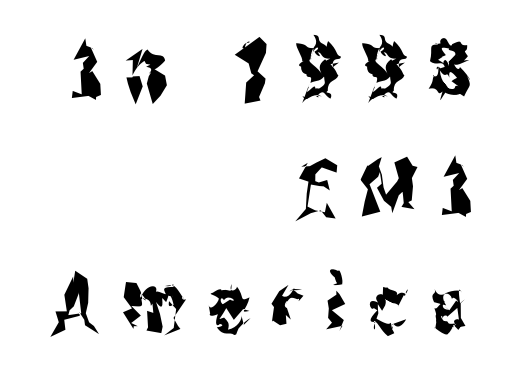
{"serif": "no", "italic": "no", "width": "condensed", "stroke_contrast": "medium", "x_height": "medium", "monospaced": "no", "underline": "no", "align": "right", "line_spacing": "normal", "line_spacing_ratio": 1.48, "letter_spacing": "wide", "letter_spacing_em": 0.3, "glyph_px": 79}
